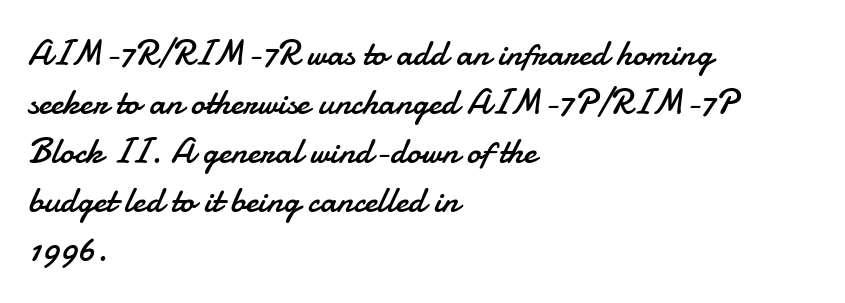
The passage shown is typed in a proportional face where columns would drift. Font category for this specimen: sans-serif. The baseline area is clear. The rendering keeps characters at their native spacing. Each new line begins a customary step beneath the previous one.
